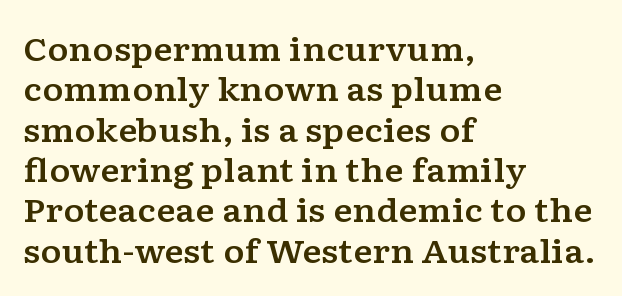
It's the straight-up-and-down kind of type. Looks like regular typesetting: each glyph gets only the width it needs. The typeface chosen for these lines features serifs. Check the space under the baseline: it is left empty. One-word summary of the alignment: left. Inter-character spacing is left at the font's built-in metrics.
